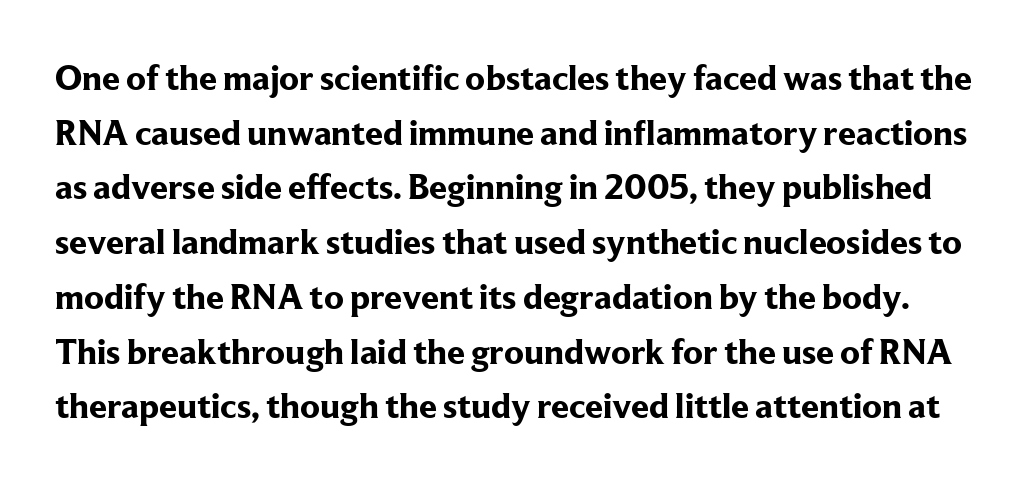
Q: Is the text bold? A: Yes.
Q: Is the text italic (slanted)? A: No, it is upright.
Q: Is the typeface a serif or a sans-serif typeface? A: Serif.
Q: Is the text underlined? A: No.
Q: Is the spacing between letters normal or unusually wide? A: Normal.
Q: Is the spacing between lines tight, normal or loose? A: Normal.
Q: Width (condensed, normal, or wide)? A: Normal.
Q: Stroke contrast? A: Low.
Q: x-height? A: Medium.
Q: Monospaced? A: No.
